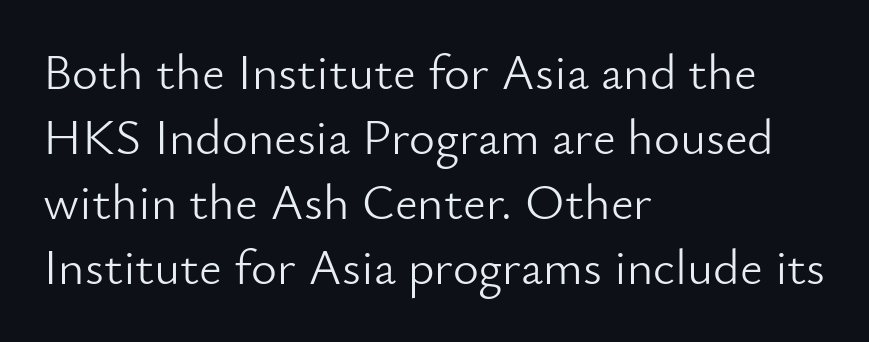
The image shows 50 px light sans-serif type, upright; set left-aligned, normal line spacing (1.3x), normal letter spacing, not underlined; low stroke contrast and a small x-height.
